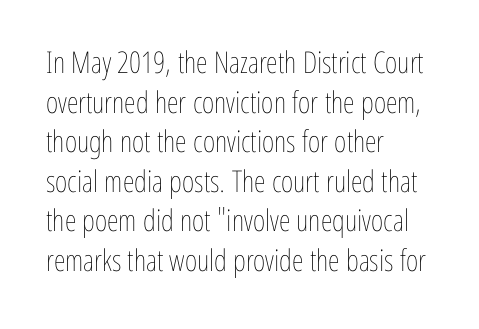
The image shows 30 px thin, condensed type, upright; set left-aligned, normal line spacing (1.32x), normal letter spacing, not underlined; low stroke contrast and a medium x-height.
